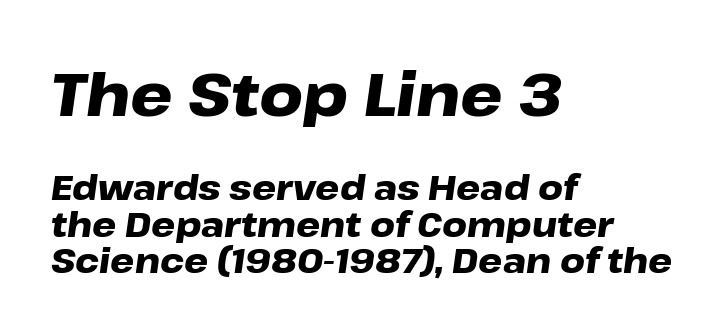
The text block is weighted toward the left margin, trailing off unevenly rightward. Students, note that the glyphs here touch the page at normal intervals. Honestly, the rows look squashed on top of each other. The block sitting higher on the canvas is the one with enlarged characters.
